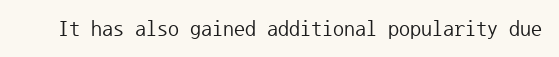
{"italic": "no", "bold": "no", "underline": "no", "letter_spacing": "normal", "letter_spacing_em": 0.0, "glyph_px": 22}
